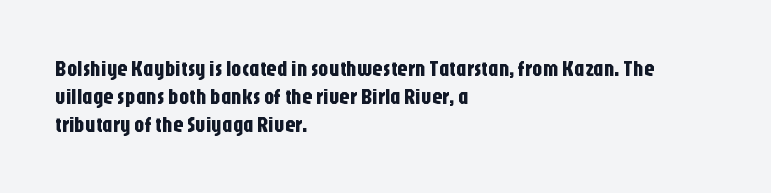
{"italic": "no", "underline": "no", "align": "left", "line_spacing": "normal", "line_spacing_ratio": 1.33, "letter_spacing": "normal", "letter_spacing_em": 0.0, "glyph_px": 21}
